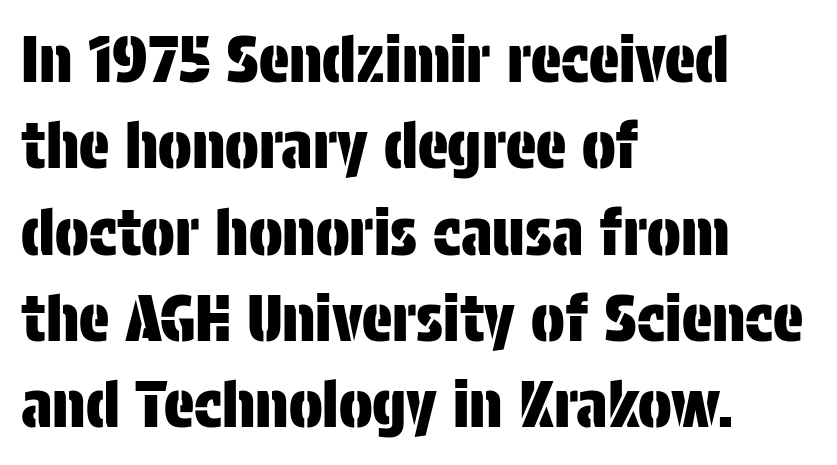
{"serif": "no", "italic": "no", "width": "condensed", "stroke_contrast": "low", "x_height": "large", "monospaced": "no", "underline": "no", "align": "left", "line_spacing": "normal", "line_spacing_ratio": 1.37, "letter_spacing": "normal", "letter_spacing_em": 0.0, "glyph_px": 63}
